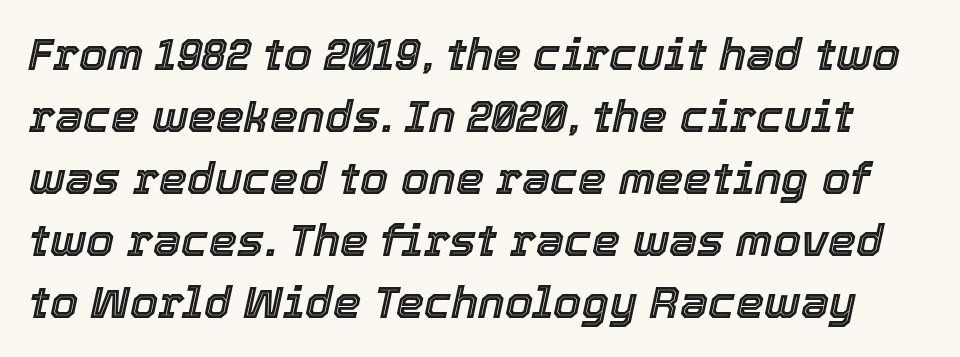
Q: Is the text italic (slanted)? A: Yes, it leans right by about 12 degrees.
Q: Is the text underlined? A: No.
Q: Is the spacing between letters normal or unusually wide? A: Normal.
Q: Is the spacing between lines tight, normal or loose? A: Normal.
Q: Width (condensed, normal, or wide)? A: Normal.
Q: x-height? A: Medium.
Q: Monospaced? A: No.
